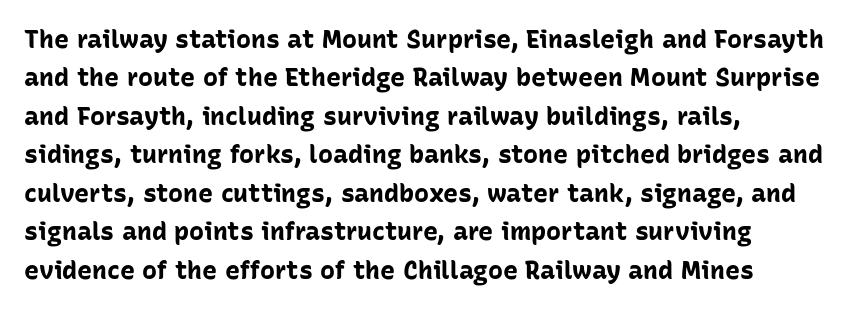
{"italic": "no", "bold": "yes", "underline": "no", "align": "left", "line_spacing": "normal", "line_spacing_ratio": 1.54, "letter_spacing": "normal", "letter_spacing_em": 0.0, "glyph_px": 25}
